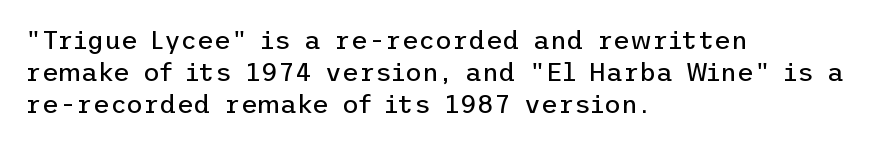
The passage shown is not underscored anywhere. Words appear dense and cohesive because spacing is normal. Alignment: flush left. Unlike italic type, these characters show no tilt at all.
